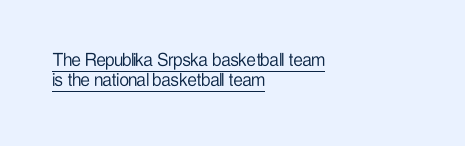
These characters rest on top of a visible drawn line. Visually the block forms a straight wall on the left and a jagged coastline on the right. Is there any slant? The stems are plumb. No heavy texture on the line: the type isn't bold. One glance says dense: line gaps are narrower than usual.
